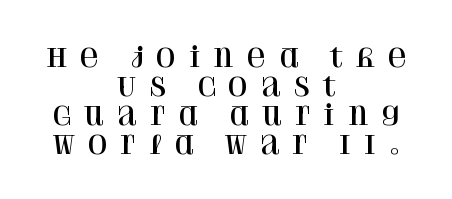
The image shows 26 px text type, upright; set centered, tight line spacing (1.12x), unusually wide letter spacing (+0.42 em), not underlined.
